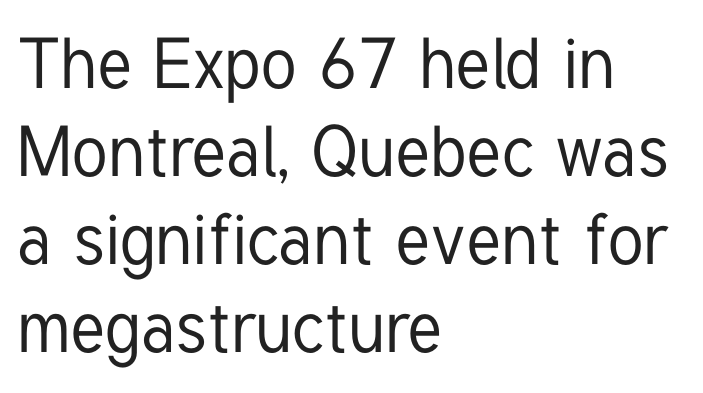
This sample uses plain, unmodified letter spacing. Stroke terminals: plain, sans-serif. Descender tails drop into unmarked territory. A typesetter would call this proportional, since set widths differ per character.
